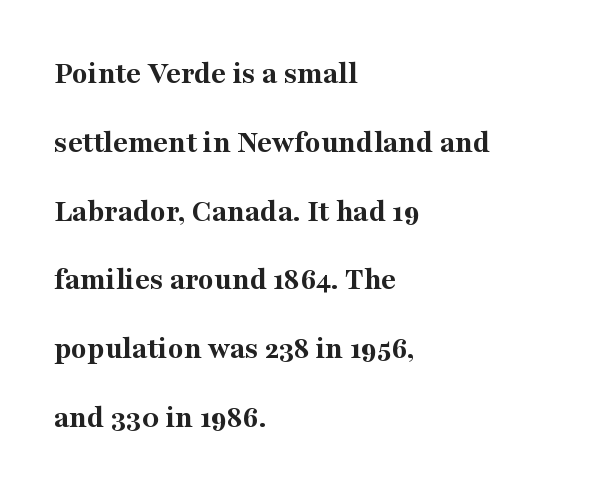
{"serif": "yes", "italic": "no", "bold": "yes", "weight": "bold", "width": "normal", "stroke_contrast": "medium", "x_height": "medium", "monospaced": "no", "underline": "no", "align": "left", "line_spacing": "loose", "line_spacing_ratio": 2.15, "letter_spacing": "normal", "letter_spacing_em": 0.0, "glyph_px": 32}
